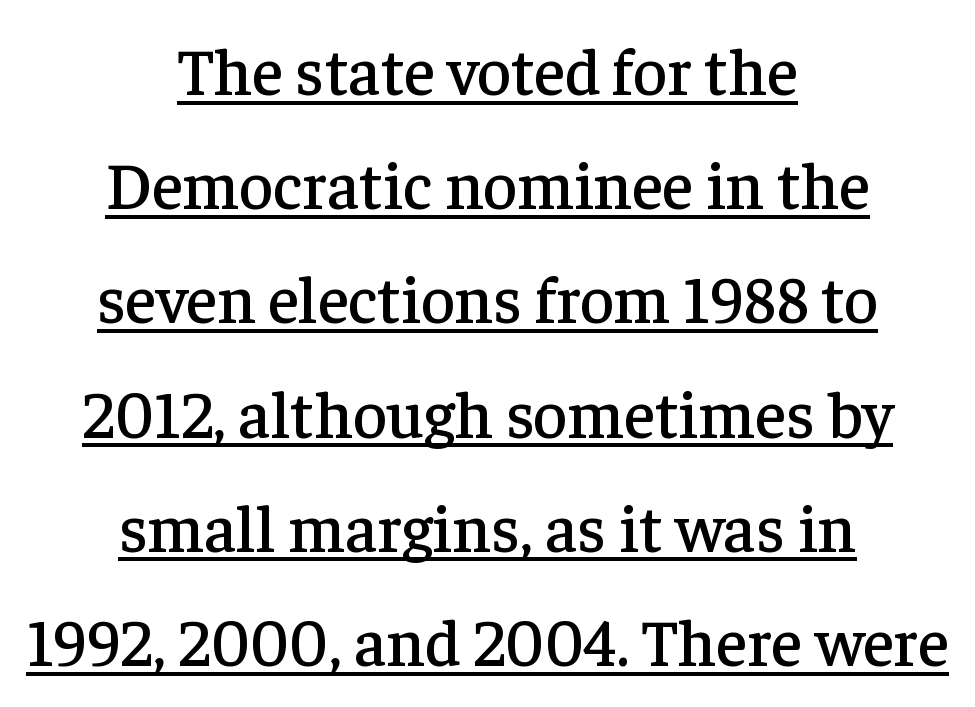
{"serif": "yes", "italic": "no", "width": "normal", "stroke_contrast": "low", "x_height": "medium", "monospaced": "no", "underline": "yes", "align": "center", "line_spacing_ratio": 1.73, "letter_spacing": "normal", "letter_spacing_em": 0.0, "glyph_px": 66}
